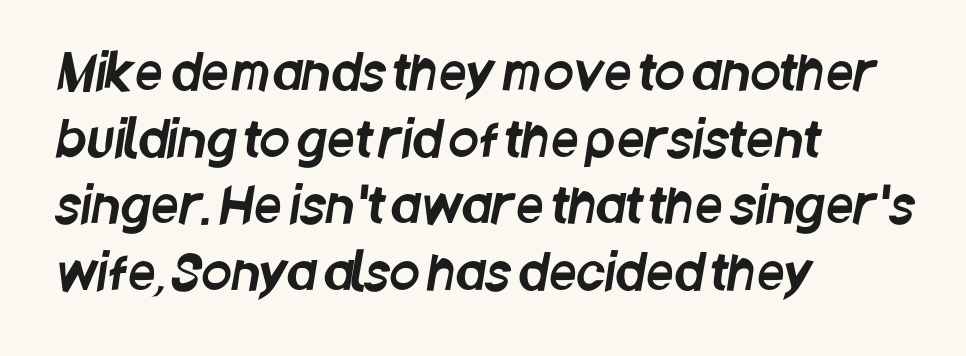
Q: Is the typeface a serif or a sans-serif typeface? A: Sans-serif.
Q: Is the text underlined? A: No.
Q: How is the paragraph aligned? A: Left-aligned.
Q: Is the spacing between letters normal or unusually wide? A: Normal.
Q: Is the spacing between lines tight, normal or loose? A: Normal.
Q: Width (condensed, normal, or wide)? A: Condensed.
Q: Stroke contrast? A: Low.
Q: x-height? A: Large.
Q: Monospaced? A: No.
